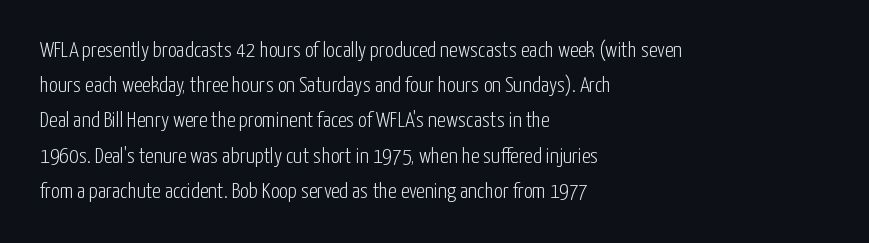
{"italic": "no", "bold": "no", "underline": "no", "align": "left", "line_spacing": "normal", "line_spacing_ratio": 1.6, "letter_spacing": "normal", "letter_spacing_em": 0.0, "glyph_px": 22}
